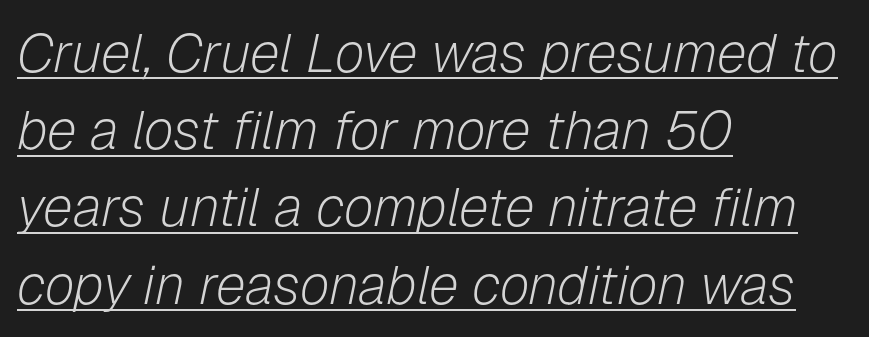
Underline: present. Heaviness? Minimal to ordinary, like unemphasized prose. Is there much room between lines? A standard amount, neither cramped nor airy. An italicized treatment has been applied to the whole sample. The rag falls on the right side of this text block. There is no visible air inserted between adjacent glyphs.
